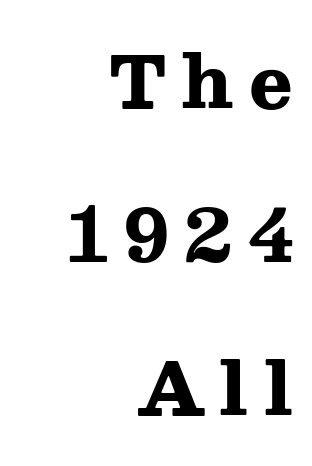
{"serif": "yes", "italic": "no", "bold": "yes", "weight": "heavy", "width": "wide", "stroke_contrast": "medium", "x_height": "medium", "monospaced": "no", "underline": "no", "align": "right", "line_spacing": "loose", "line_spacing_ratio": 2.13, "letter_spacing": "wide", "letter_spacing_em": 0.21, "glyph_px": 72}
